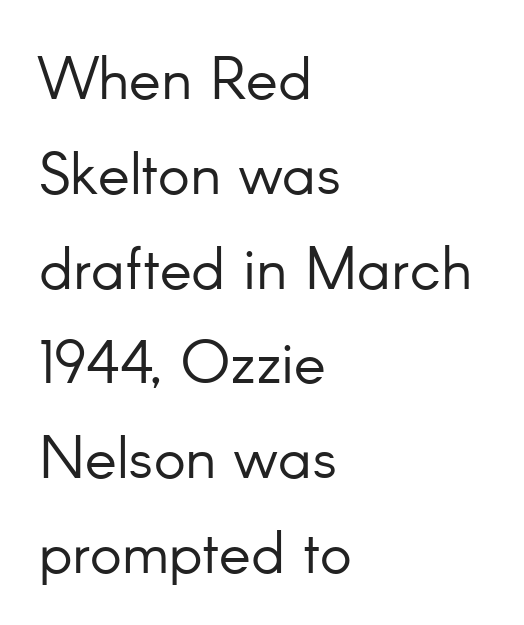
{"serif": "no", "italic": "no", "bold": "no", "weight": "light", "width": "normal", "stroke_contrast": "low", "x_height": "small", "monospaced": "no", "underline": "no", "align": "left", "line_spacing": "normal", "line_spacing_ratio": 1.58, "letter_spacing": "normal", "letter_spacing_em": 0.0, "glyph_px": 60}
